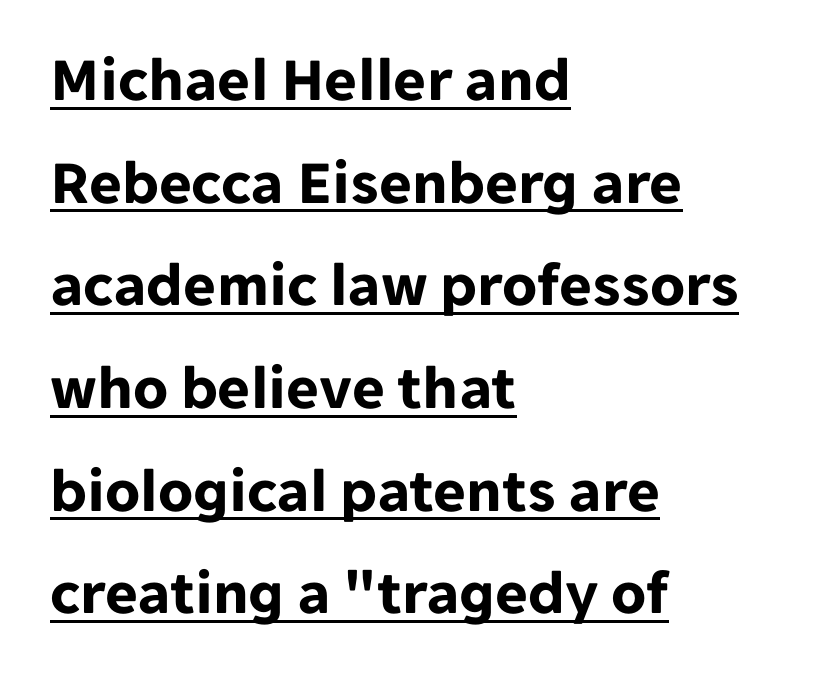
Rendered with straight, roman letterforms. The text block is weighted toward the left margin, trailing off unevenly rightward. Glyph-to-glyph distance matches everyday printed text. Each letter's strokes conclude bluntly, with no projecting serifs. The face used here is proportionally spaced, like ordinary book or web type.
